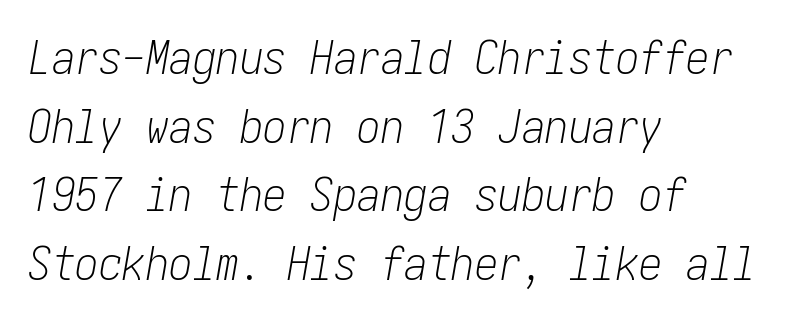
The image shows 47 px light, condensed type, italic (leaning right); set left-aligned, normal line spacing (1.46x), normal letter spacing, not underlined; low stroke contrast and a medium x-height.
